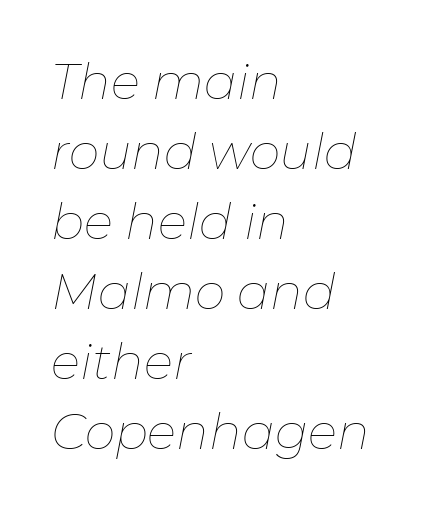
A quiet, ordinary-to-light weight characterises the typeface. Check under the words: just untouched page. Notice how the stems are inclined rather than vertical — that's the hallmark of italics. Vertical spacing — default. A typesetter would call this proportional, since set widths differ per character.
